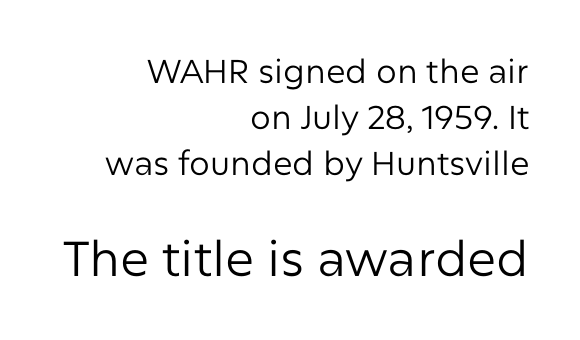
The text block is weighted toward the right margin, trailing off unevenly leftward. Weight class: somewhere from thin through regular. Only glyphs here, with clear space below each row. Style check: upright. The letters in the lower block stand taller than those in the block above.
